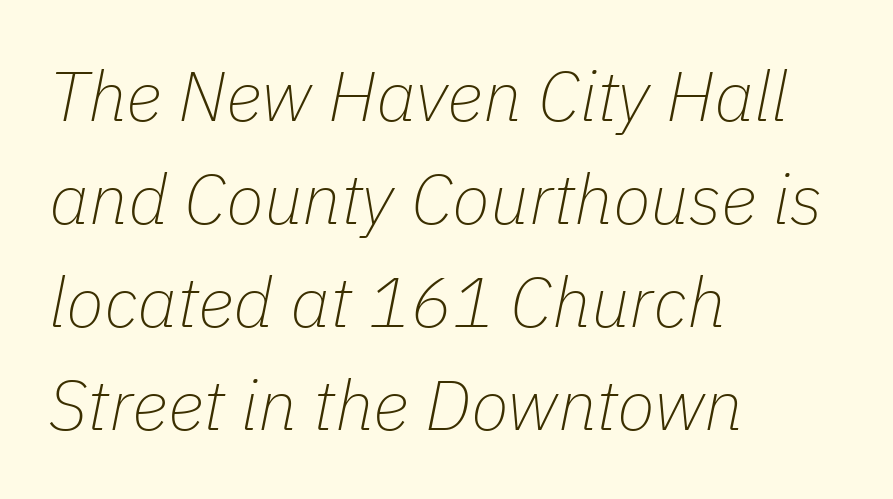
The image shows 70 px thin type, italic (leaning right); set left-aligned, normal line spacing (1.47x), normal letter spacing, not underlined; low stroke contrast and a medium x-height.
